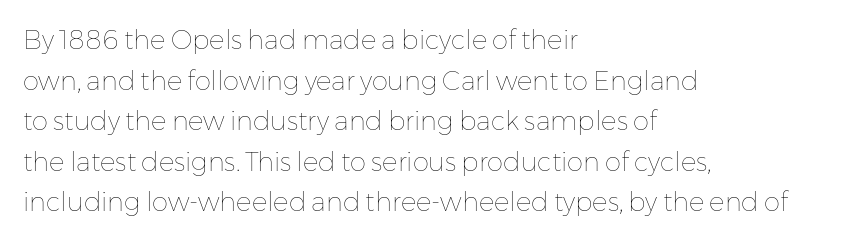
The zone under the glyphs is completely vacant. Letters have the restrained weight of plain body copy at most. Line beginnings align vertically; line endings do not. The gaps between neighbouring characters are ordinary and unremarkable.
